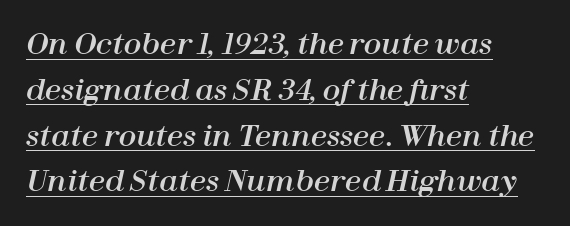
Vertical spacing — default. Designer's note — italics engaged. Is this a fixed-width face? No — the glyphs have proportional, varying widths. Is there an underline? Yes — a line sits under the letters. Does extra space separate the letters? No, they use regular spacing.
